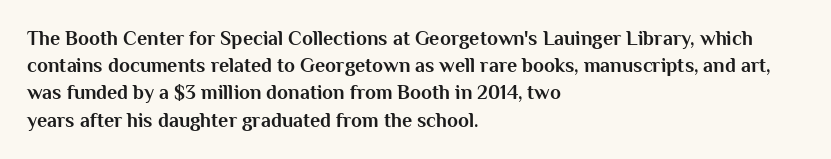
Q: Is the text bold? A: Yes.
Q: Is the text italic (slanted)? A: No, it is upright.
Q: Is the text underlined? A: No.
Q: How is the paragraph aligned? A: Left-aligned.
Q: Is the spacing between letters normal or unusually wide? A: Normal.
Q: Is the spacing between lines tight, normal or loose? A: Normal.
